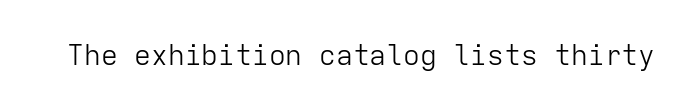
Q: Is the text bold? A: No.
Q: Is the text italic (slanted)? A: No, it is upright.
Q: Is the typeface a serif or a sans-serif typeface? A: Sans-serif.
Q: Is the text underlined? A: No.
Q: Is the spacing between letters normal or unusually wide? A: Normal.
Q: Width (condensed, normal, or wide)? A: Normal.
Q: Stroke contrast? A: Low.
Q: x-height? A: Medium.
Q: Monospaced? A: Yes.
